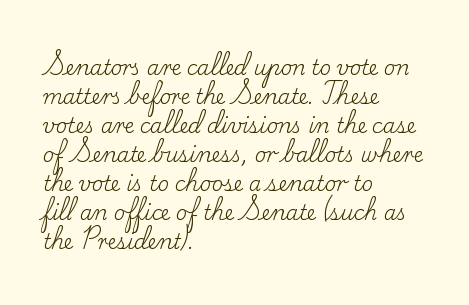
The image shows 20 px text type; set left-aligned, normal line spacing (1.45x), normal letter spacing, not underlined.
